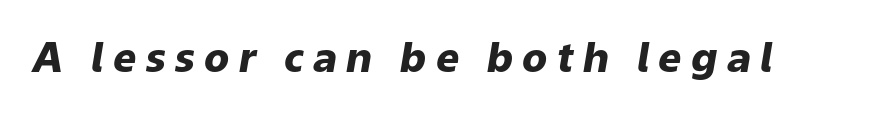
Stroke thickness is high; the sample reads as a true bold. Students, note that the glyphs here are deliberately spaced far apart. The rendering uses natural spacing where letterforms have individual widths. Honestly, there is no underline to notice here at all. Would a proofreader flag this as italicized? Yes.
